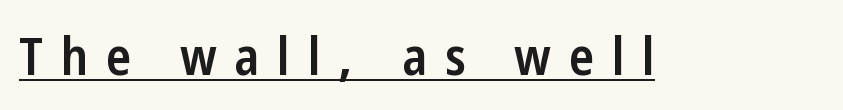
Q: Is the text bold? A: Semi-bold.
Q: Is the text italic (slanted)? A: No, it is upright.
Q: Is the typeface a serif or a sans-serif typeface? A: Sans-serif.
Q: Is the text underlined? A: Yes.
Q: Is the spacing between letters normal or unusually wide? A: Unusually wide.
Q: Width (condensed, normal, or wide)? A: Condensed.
Q: Stroke contrast? A: Low.
Q: x-height? A: Medium.
Q: Monospaced? A: No.
